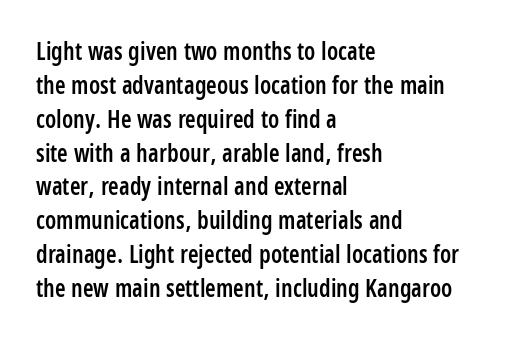
{"italic": "no", "bold": "semi", "underline": "no", "align": "left", "line_spacing": "normal", "line_spacing_ratio": 1.41, "letter_spacing": "normal", "letter_spacing_em": 0.0, "glyph_px": 24}
